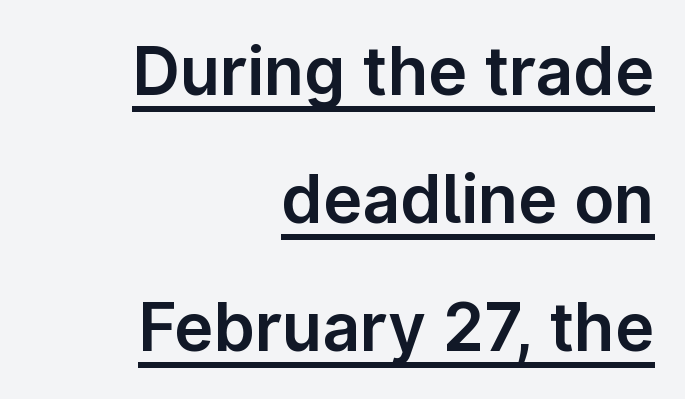
Q: Is the text italic (slanted)? A: No, it is upright.
Q: Is the typeface a serif or a sans-serif typeface? A: Sans-serif.
Q: Is the text underlined? A: Yes.
Q: How is the paragraph aligned? A: Right-aligned.
Q: Is the spacing between letters normal or unusually wide? A: Normal.
Q: Is the spacing between lines tight, normal or loose? A: Loose.
Q: Width (condensed, normal, or wide)? A: Normal.
Q: Stroke contrast? A: Low.
Q: x-height? A: Medium.
Q: Monospaced? A: No.
